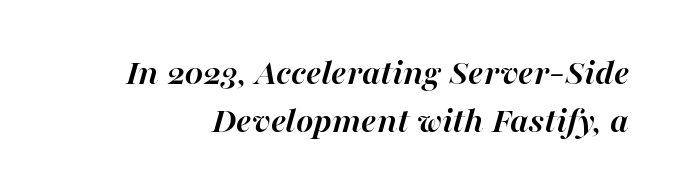
{"italic": "yes", "lean": "right", "slant_degrees": 16, "bold": "yes", "weight": "semibold", "width": "normal", "stroke_contrast": "high", "x_height": "medium", "monospaced": "no", "underline": "no", "line_spacing": "normal", "line_spacing_ratio": 1.31, "letter_spacing": "normal", "letter_spacing_em": 0.0, "glyph_px": 37}
